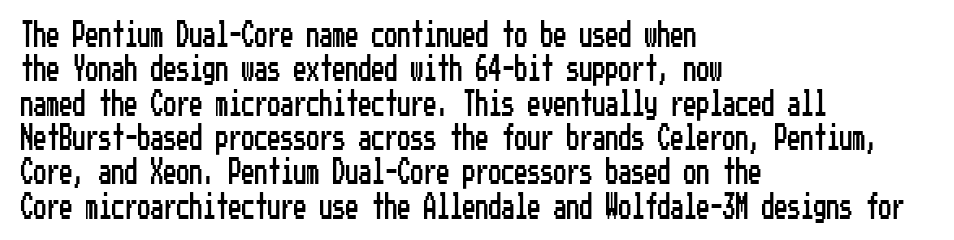
Q: Is the text italic (slanted)? A: No, it is upright.
Q: Is the text underlined? A: No.
Q: How is the paragraph aligned? A: Left-aligned.
Q: Is the spacing between letters normal or unusually wide? A: Normal.
Q: Is the spacing between lines tight, normal or loose? A: Normal.
